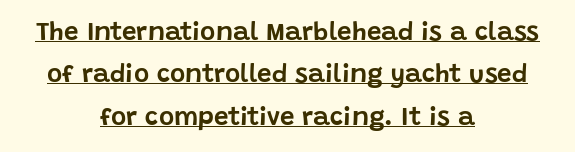
The image shows 26 px text type, upright; set centered, normal line spacing (1.63x), normal letter spacing, underlined.
